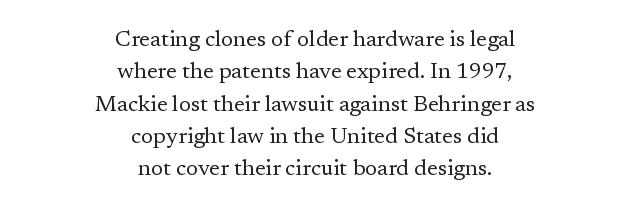
Q: Is the text bold? A: No.
Q: Is the text italic (slanted)? A: No, it is upright.
Q: Is the text underlined? A: No.
Q: How is the paragraph aligned? A: Centered.
Q: Is the spacing between letters normal or unusually wide? A: Normal.
Q: Is the spacing between lines tight, normal or loose? A: Normal.
